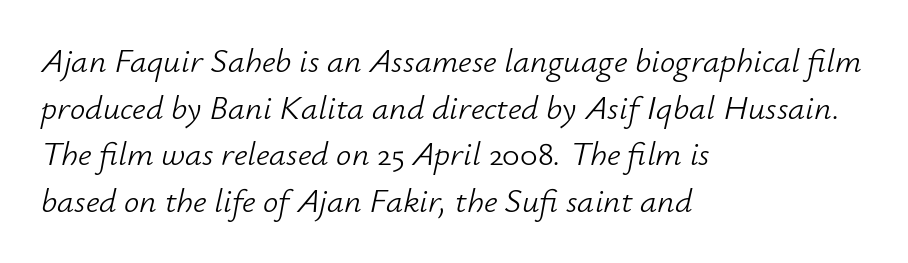
The image shows 34 px light type, italic (leaning right); set left-aligned, normal line spacing (1.37x), normal letter spacing, not underlined; low stroke contrast and a small x-height.
